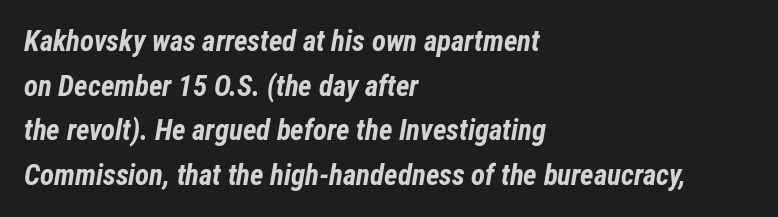
Horizontally, the lines are justified to the leading edge only. The strokes are fattened all the way to bold. This sample keeps an unexceptional amount of space between lines. Nothing unusual about the tracking: characters are spaced as the font intends.
